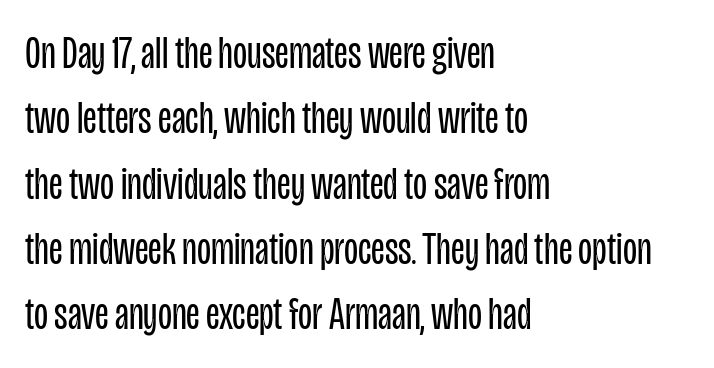
Horizontally, the lines are justified to the leading edge only. Style check: upright. The strip under each line holds only bare page. The rendering uses natural spacing where letterforms have individual widths. Observe the ordinary spacing: letters are neighbours, not strangers. The typeface has the unassuming heft of standard copy or less.
